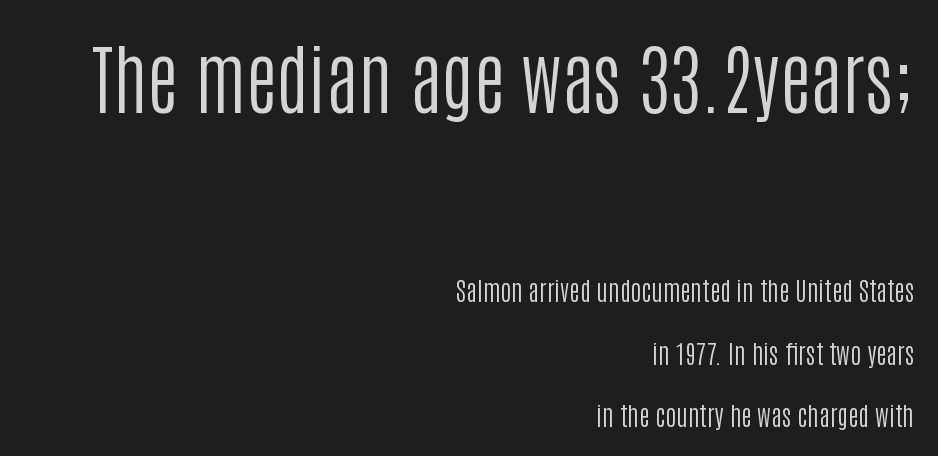
{"serif": "no", "italic": "no", "bold": "no", "weight": "regular", "width": "condensed", "stroke_contrast": "low", "x_height": "large", "monospaced": "no", "underline": "no", "align": "right", "line_spacing": "loose", "line_spacing_ratio": 2.41, "letter_spacing": "normal", "letter_spacing_em": 0.0, "larger_block": "first", "size_ratio": 2.96, "glyph_px": 77}
